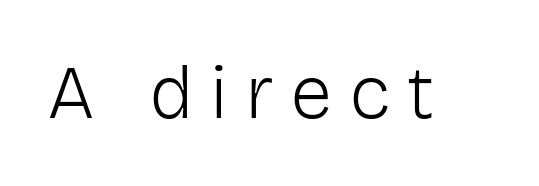
The image shows 76 px light sans-serif type, upright; set unusually wide letter spacing (+0.22 em), not underlined; low stroke contrast and a medium x-height.
